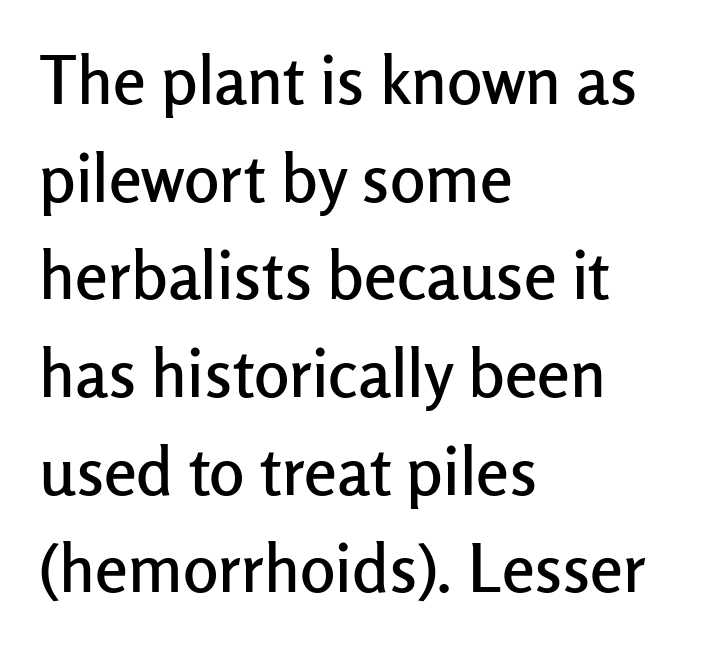
{"serif": "no", "italic": "no", "width": "normal", "stroke_contrast": "low", "x_height": "medium", "monospaced": "no", "underline": "no", "align": "left", "line_spacing": "normal", "line_spacing_ratio": 1.48, "letter_spacing": "normal", "letter_spacing_em": 0.0, "glyph_px": 66}
